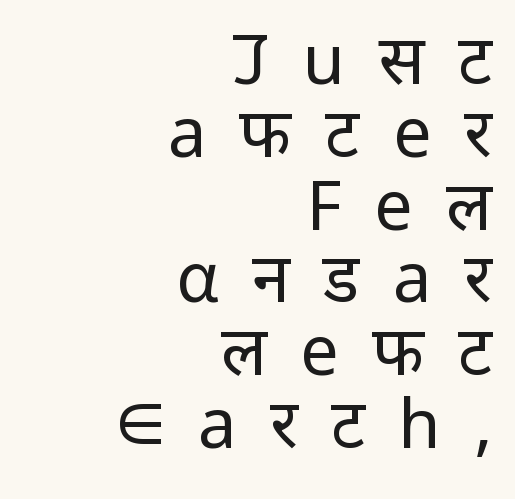
Q: Is the text bold? A: No.
Q: Is the text italic (slanted)? A: No, it is upright.
Q: Is the typeface a serif or a sans-serif typeface? A: Sans-serif.
Q: Is the text underlined? A: No.
Q: How is the paragraph aligned? A: Right-aligned.
Q: Is the spacing between letters normal or unusually wide? A: Unusually wide.
Q: Is the spacing between lines tight, normal or loose? A: Tight.
Q: Width (condensed, normal, or wide)? A: Normal.
Q: Stroke contrast? A: Low.
Q: x-height? A: Medium.
Q: Monospaced? A: No.
